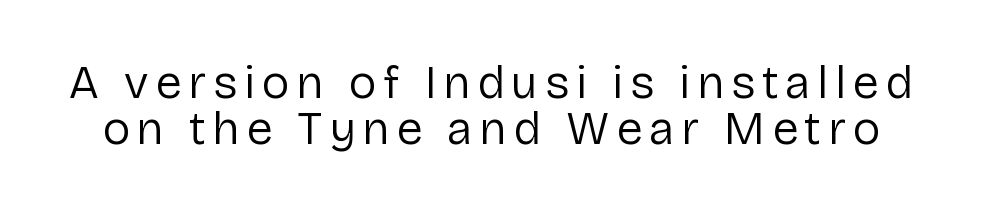
The image shows 47 px regular-weight sans-serif type, upright; set tight line spacing (0.98x), not underlined; low stroke contrast and a medium x-height.
